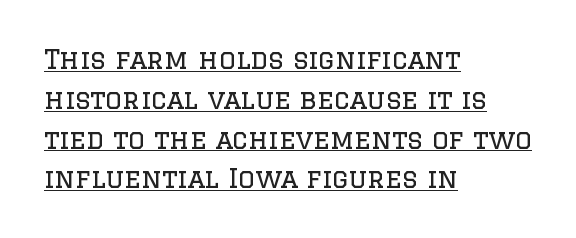
{"italic": "no", "bold": "no", "underline": "yes", "align": "left", "line_spacing": "normal", "line_spacing_ratio": 1.53, "letter_spacing": "normal", "letter_spacing_em": 0.0, "glyph_px": 26}
